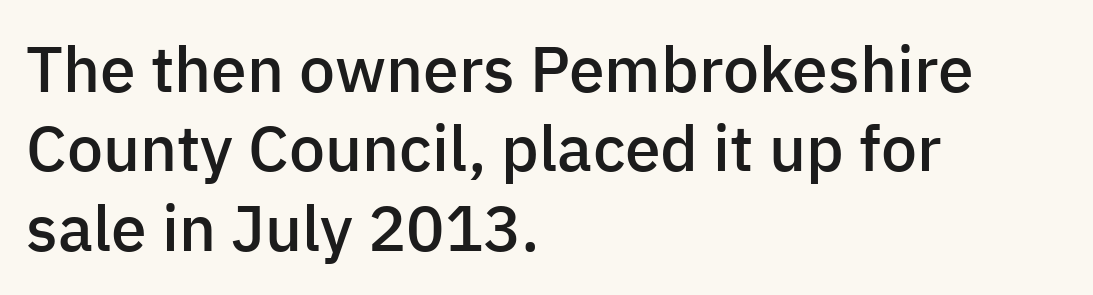
Q: Is the text bold? A: Semi-bold.
Q: Is the text italic (slanted)? A: No, it is upright.
Q: Is the typeface a serif or a sans-serif typeface? A: Sans-serif.
Q: Is the text underlined? A: No.
Q: How is the paragraph aligned? A: Left-aligned.
Q: Is the spacing between letters normal or unusually wide? A: Normal.
Q: Width (condensed, normal, or wide)? A: Normal.
Q: Stroke contrast? A: Low.
Q: x-height? A: Medium.
Q: Monospaced? A: No.
